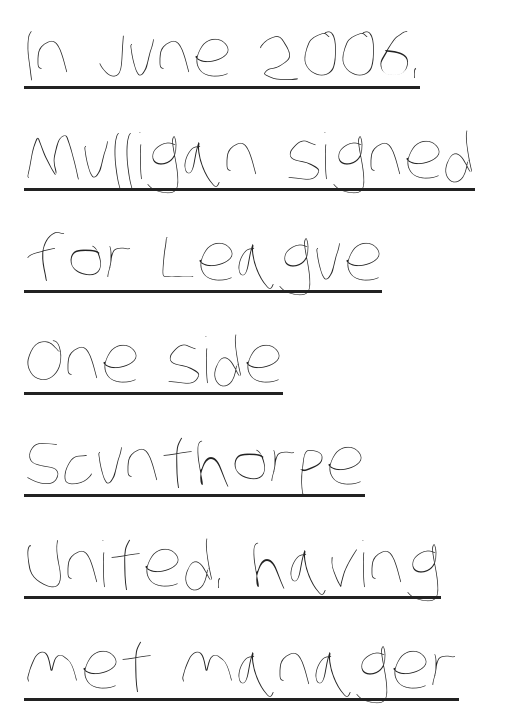
The image shows 63 px thin, condensed type; set left-aligned, normal line spacing (1.62x), normal letter spacing, underlined; low stroke contrast and a large x-height.
